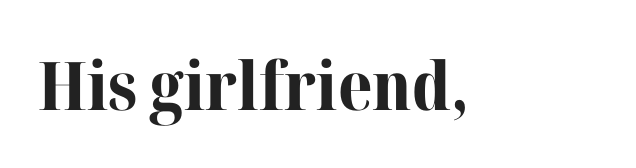
The image shows 67 px bold serif type, upright; set normal letter spacing, not underlined; high stroke contrast and a medium x-height.
